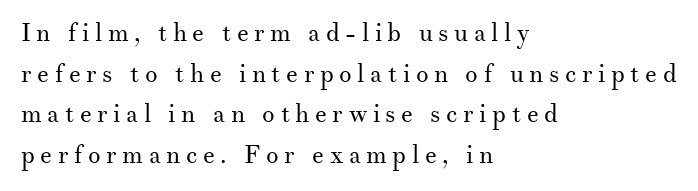
Q: Is the text bold? A: No.
Q: Is the text italic (slanted)? A: No, it is upright.
Q: Is the text underlined? A: No.
Q: How is the paragraph aligned? A: Left-aligned.
Q: Is the spacing between letters normal or unusually wide? A: Unusually wide.
Q: Is the spacing between lines tight, normal or loose? A: Normal.
